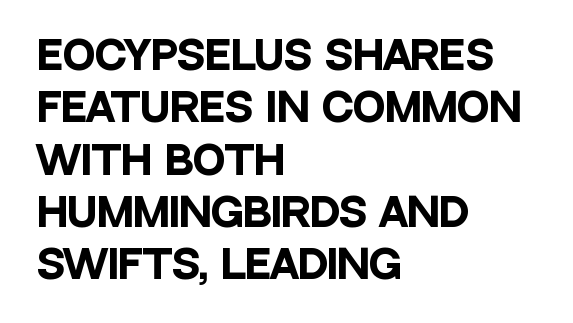
{"serif": "no", "italic": "no", "bold": "yes", "weight": "heavy", "width": "condensed", "stroke_contrast": "low", "x_height": "large", "monospaced": "no", "underline": "no", "align": "left", "line_spacing": "normal", "line_spacing_ratio": 1.34, "letter_spacing": "normal", "letter_spacing_em": 0.0, "glyph_px": 39}
